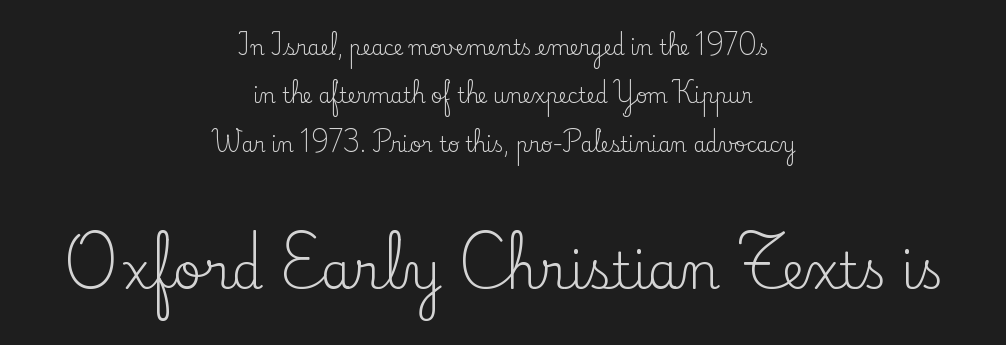
{"italic": "no", "bold": "no", "weight": "regular", "width": "normal", "stroke_contrast": "low", "x_height": "small", "monospaced": "no", "underline": "no", "align": "center", "line_spacing": "loose", "line_spacing_ratio": 2.42, "letter_spacing": "normal", "letter_spacing_em": 0.0, "larger_block": "second", "size_ratio": 2.5, "glyph_px": 50}
